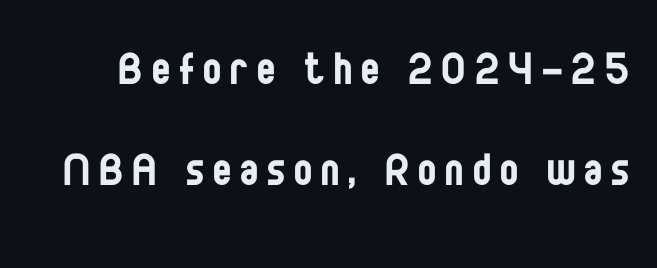
{"serif": "no", "italic": "no", "bold": "no", "weight": "regular", "width": "condensed", "stroke_contrast": "low", "x_height": "large", "monospaced": "no", "underline": "no", "line_spacing_ratio": 1.87, "glyph_px": 54}
